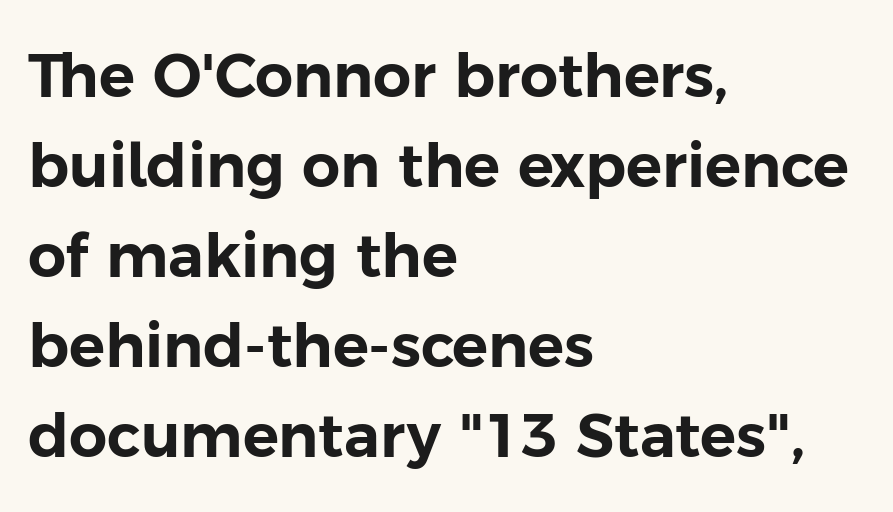
You could call the tracking neutral — neither tight nor loose. If you measured baseline to baseline, you'd find a middling distance. Check where the strokes stop: nothing finishes them off — pure sans. These lines are rendered in a variable-pitch font. Notice how the passage keeps a crisp vertical edge on the left only. The area under the type is left untouched.
